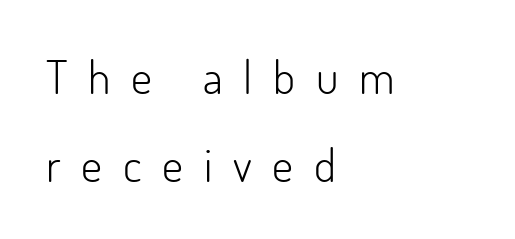
The image shows 46 px light sans-serif type, upright; set left-aligned, loose line spacing (1.91x), unusually wide letter spacing (+0.45 em), not underlined; low stroke contrast and a small x-height.
